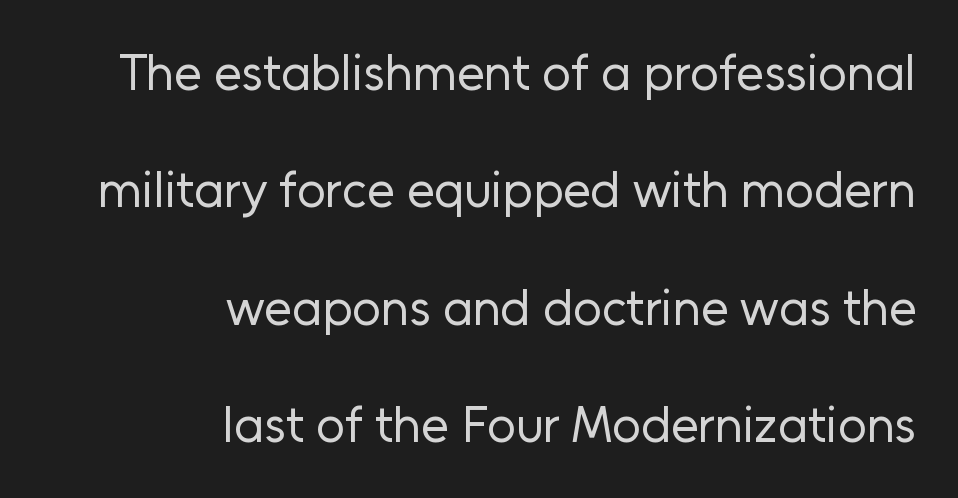
The image shows 50 px regular-weight sans-serif type, upright; set right-aligned, loose line spacing (2.35x), normal letter spacing, not underlined; low stroke contrast and a medium x-height.
